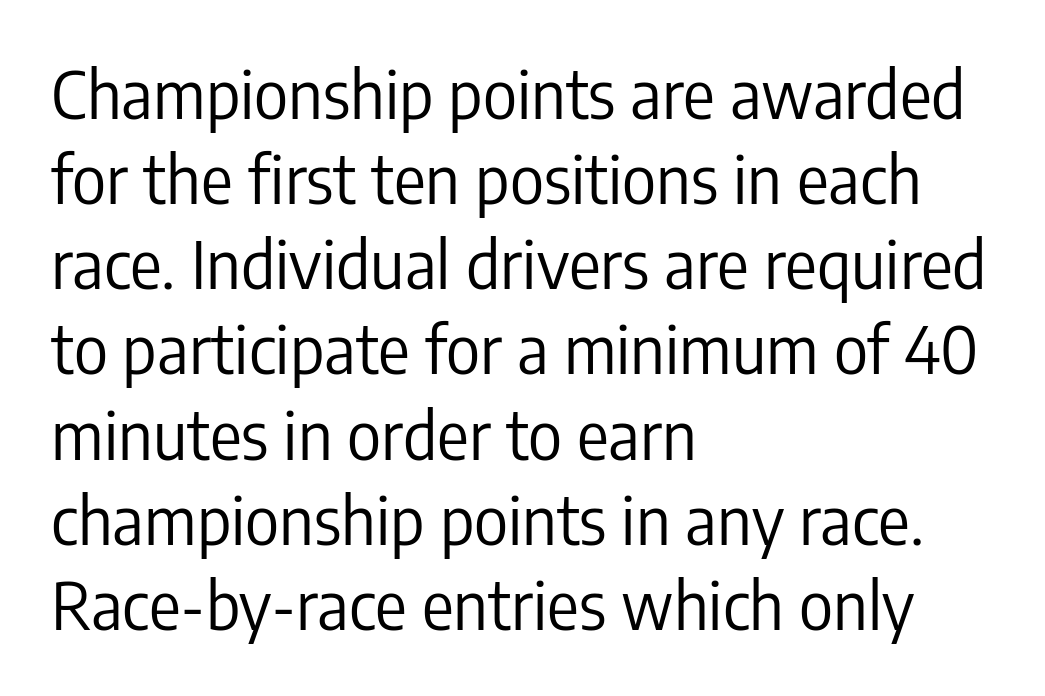
{"serif": "no", "italic": "no", "bold": "no", "weight": "regular", "width": "condensed", "stroke_contrast": "low", "x_height": "medium", "monospaced": "no", "underline": "no", "align": "left", "line_spacing": "normal", "line_spacing_ratio": 1.29, "letter_spacing": "normal", "letter_spacing_em": 0.0, "glyph_px": 66}
